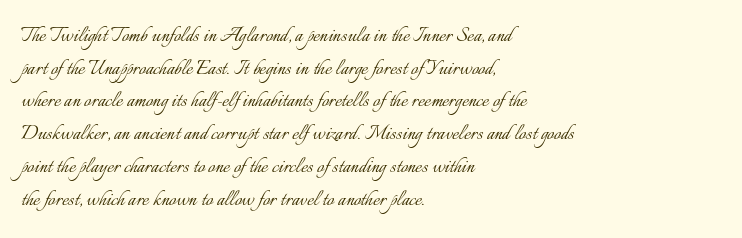
Q: Is the text bold? A: No.
Q: Is the text italic (slanted)? A: Yes.
Q: Is the text underlined? A: No.
Q: How is the paragraph aligned? A: Left-aligned.
Q: Is the spacing between letters normal or unusually wide? A: Normal.
Q: Is the spacing between lines tight, normal or loose? A: Normal.
